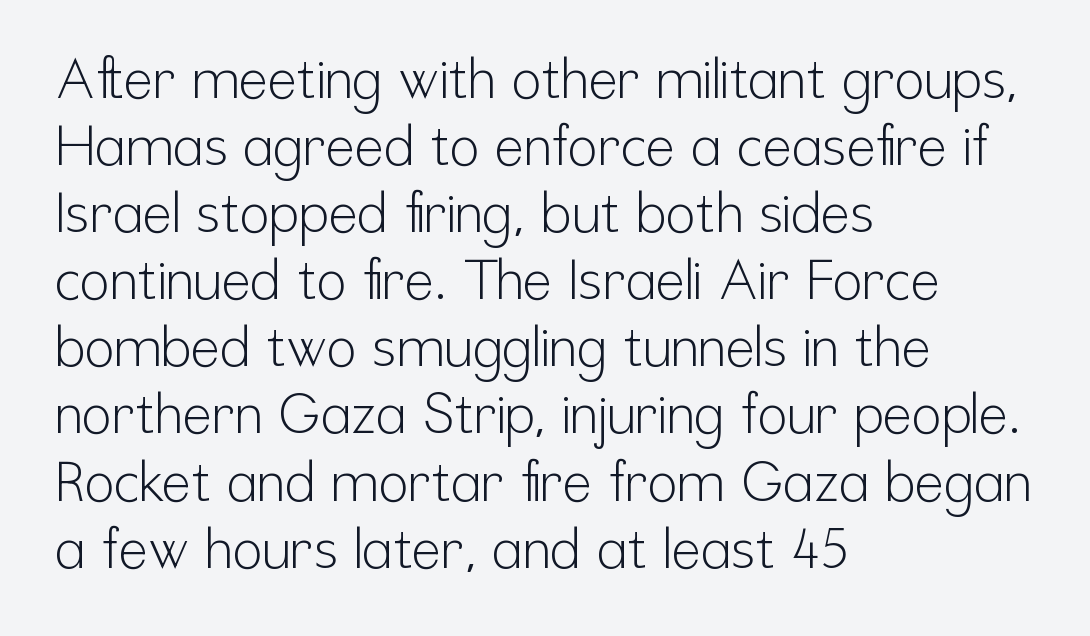
The image shows 55 px light, condensed sans-serif type, upright; set left-aligned, line spacing 1.22x, normal letter spacing, not underlined; low stroke contrast and a medium x-height.
